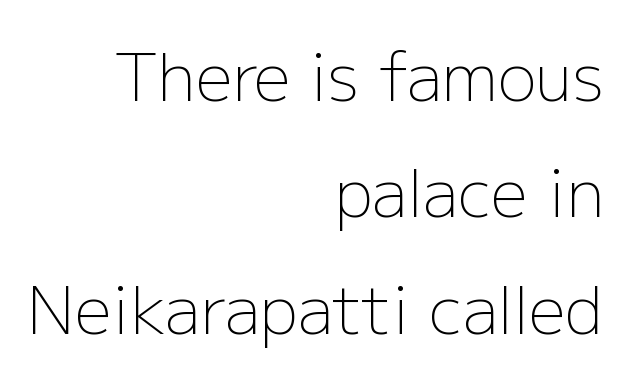
Q: Is the text bold? A: No.
Q: Is the text italic (slanted)? A: No, it is upright.
Q: Is the typeface a serif or a sans-serif typeface? A: Sans-serif.
Q: Is the text underlined? A: No.
Q: How is the paragraph aligned? A: Right-aligned.
Q: Is the spacing between letters normal or unusually wide? A: Normal.
Q: Width (condensed, normal, or wide)? A: Normal.
Q: Stroke contrast? A: Low.
Q: x-height? A: Medium.
Q: Monospaced? A: No.
